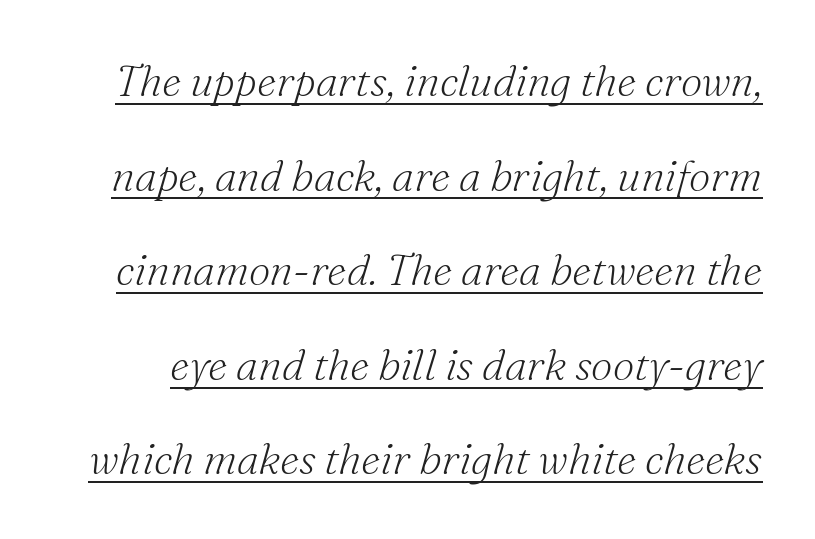
Q: Is the text bold? A: No.
Q: Is the text italic (slanted)? A: Yes, it leans right by about 16 degrees.
Q: Is the typeface a serif or a sans-serif typeface? A: Serif.
Q: Is the text underlined? A: Yes.
Q: Is the spacing between letters normal or unusually wide? A: Normal.
Q: Is the spacing between lines tight, normal or loose? A: Loose.
Q: Width (condensed, normal, or wide)? A: Normal.
Q: Stroke contrast? A: Medium.
Q: x-height? A: Small.
Q: Monospaced? A: No.
